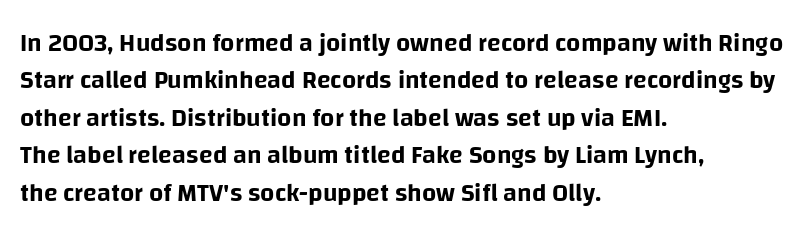
The rendering anchors every line to the left-hand side. The vertical gap from one line to the next is medium. The letterforms sit shoulder to shoulder at normal distance. Lines of text with bare space underneath. This is roman type, the default non-slanted kind.
